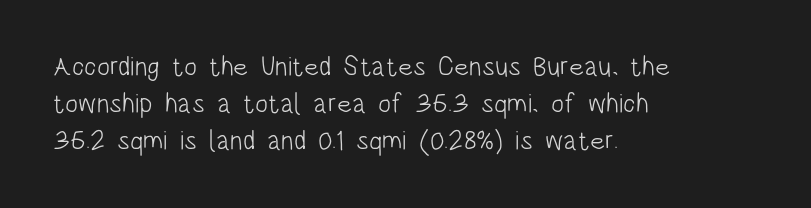
Reading down the block, your eye returns to a fixed left position each line. Tall strokes in this sample are plumb rather than angled. The rendering uses a moderate line-height, typical for paragraphs. This is not heavy type; no bold has been used. Any mark beneath the type? The region is blank. Each word holds together tightly as a unit, with standard inter-letter gaps.
